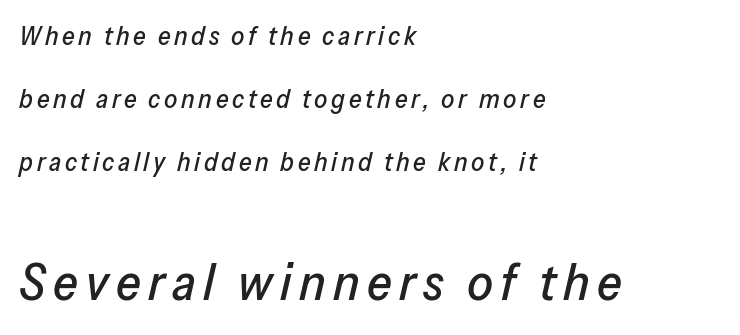
Q: Is the text italic (slanted)? A: Yes, it leans right by about 13 degrees.
Q: Is the text underlined? A: No.
Q: How is the paragraph aligned? A: Left-aligned.
Q: Is the spacing between lines tight, normal or loose? A: Loose.
Q: Which block of text is set in a larger size, the first (top) or the second (bottom)? A: The second (bottom) one.
Q: Width (condensed, normal, or wide)? A: Normal.
Q: Stroke contrast? A: Low.
Q: x-height? A: Medium.
Q: Monospaced? A: No.
